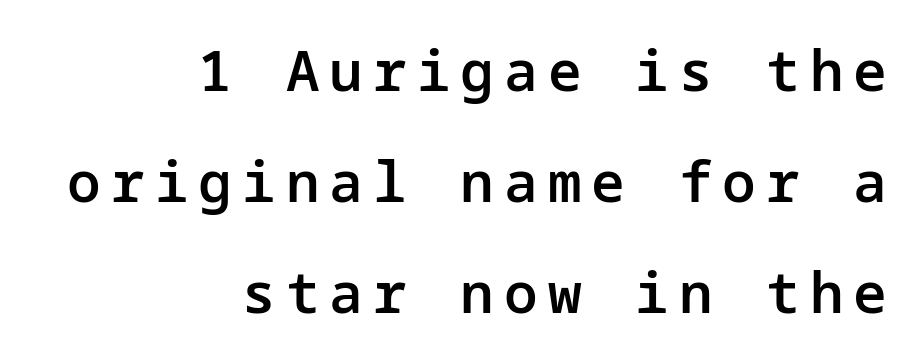
The image shows 56 px semibold sans-serif type, upright; set right-aligned, loose line spacing (1.98x), not underlined; low stroke contrast and a medium x-height.
